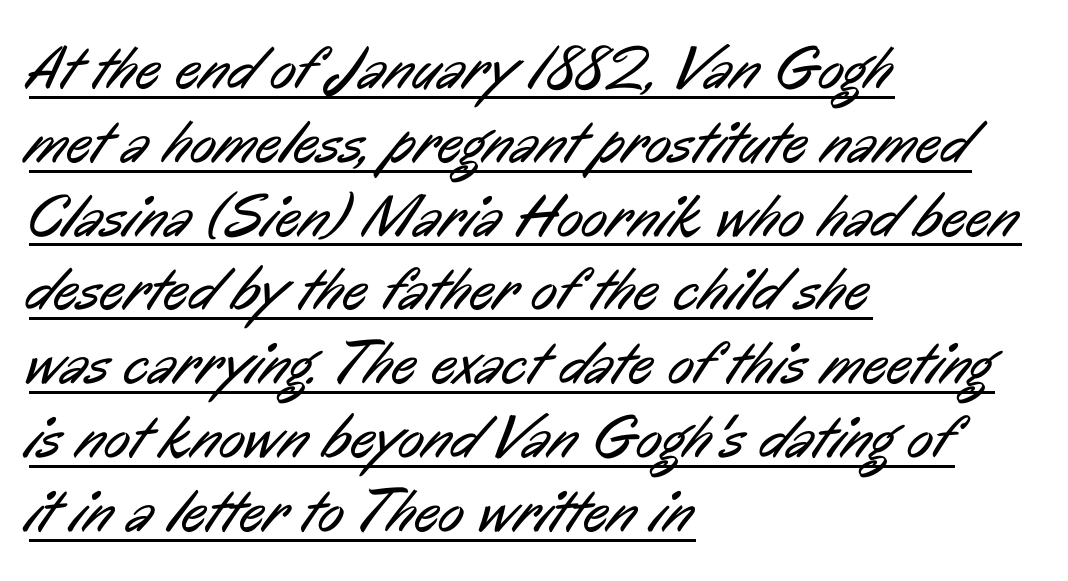
The paragraph shown leans on its left margin. The rendering uses natural spacing where letterforms have individual widths. Examine the stroke ends and you'll find no serifs. No letter is thick-stroked: the sample isn't bold. The tracking reads as untouched default to a designer's eye. This rendering features underlined lettering.
